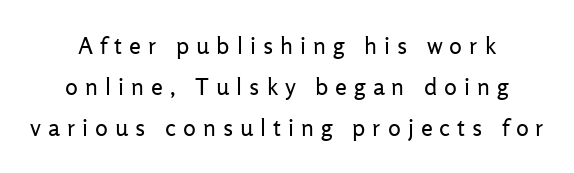
Decoration check: the copy has no underline. Substantial extra tracking has been applied to these lines. Designer's note — italics off, roman on. The weight would be labelled regular, book, light, or lighter still.
